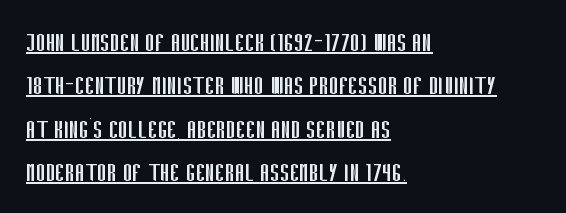
Decoration check: the copy is underlined. Vertical spacing — default. Does the lettering tilt? It doesn't — this is upright. Counters stay open thanks to moderate or lighter strokes. Does the type have serifs? No, each stem ends abruptly. Spacing verdict: proportional, widths tailored to each character.
